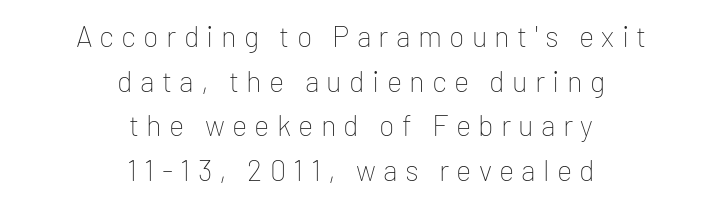
The image shows 29 px thin sans-serif type, upright; set centered, normal line spacing (1.54x), unusually wide letter spacing (+0.25 em), not underlined; low stroke contrast and a medium x-height.
